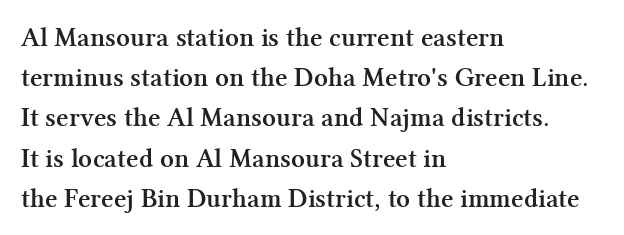
{"italic": "no", "bold": "yes", "underline": "no", "align": "left", "line_spacing": "normal", "line_spacing_ratio": 1.49, "letter_spacing": "normal", "letter_spacing_em": 0.0, "glyph_px": 27}
